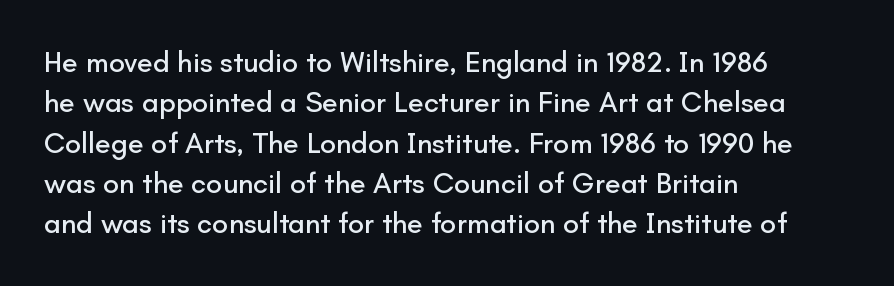
Q: Is the text italic (slanted)? A: No, it is upright.
Q: Is the typeface a serif or a sans-serif typeface? A: Sans-serif.
Q: Is the text underlined? A: No.
Q: How is the paragraph aligned? A: Left-aligned.
Q: Is the spacing between letters normal or unusually wide? A: Normal.
Q: Is the spacing between lines tight, normal or loose? A: Normal.
Q: Width (condensed, normal, or wide)? A: Normal.
Q: Stroke contrast? A: Low.
Q: x-height? A: Small.
Q: Monospaced? A: No.
